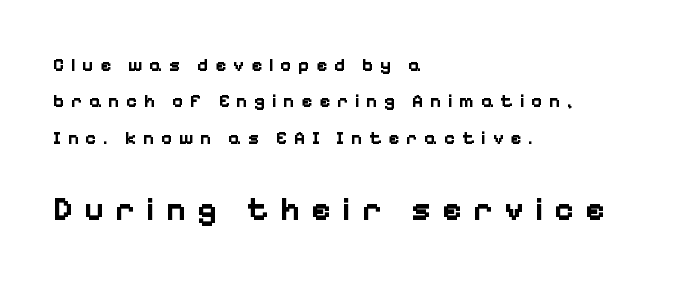
The image shows 33 px bold sans-serif type, upright; set left-aligned, loose line spacing (1.92x), unusually wide letter spacing (+0.34 em), not underlined; the second (bottom) block is 1.74x larger; low stroke contrast and a medium x-height.
